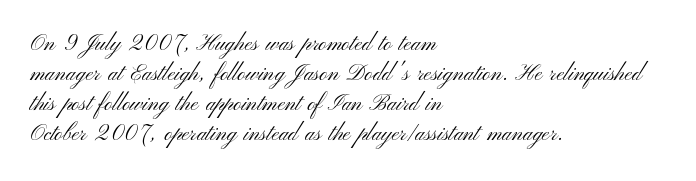
The image shows 22 px text type; set left-aligned, normal line spacing (1.37x), normal letter spacing, not underlined.
